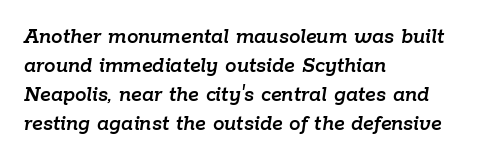
{"italic": "yes", "lean": "right", "slant_degrees": 9, "underline": "no", "align": "left", "line_spacing": "normal", "line_spacing_ratio": 1.26, "letter_spacing": "normal", "letter_spacing_em": 0.0, "glyph_px": 23}
